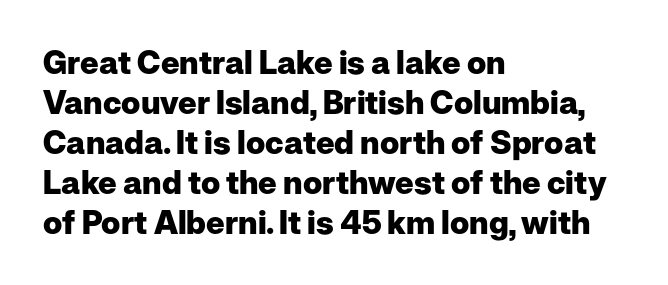
Ascenders rise straight up at ninety degrees. Think of a printed novel: that variable character pitch is what you see here. Nothing unusual about the tracking: characters are spaced as the font intends. The passage is arranged the way most books set body copy — flush left. The rendering shows plain stroke endings on the letterforms — a sans-serif design. What weight is shown? A full bold with thick strokes.
